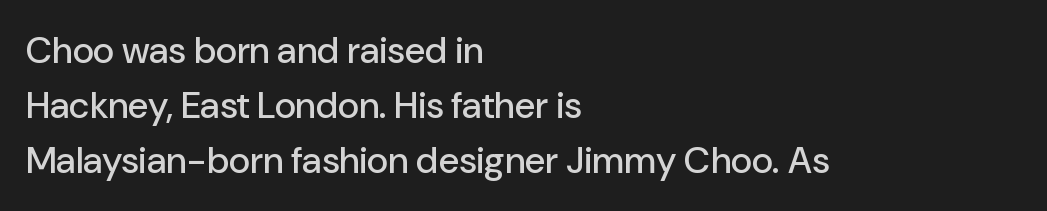
This rendering employs a face without finishing strokes, i.e., a sans-serif. The face used here is rendered with its standard letterfit. In CSS terms this would be text-align: left. Ascenders rise straight up at ninety degrees.
